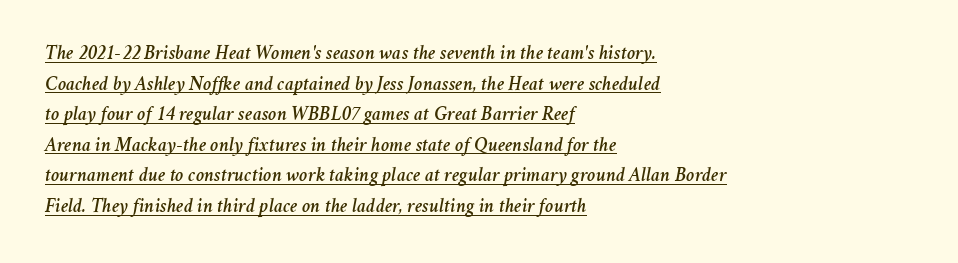
These lines are set flush left with a ragged right edge. If you drew a line through each stem, it would be angled. How are the letters spaced? Ordinarily, with no added tracking. This rendering features underlined lettering. In terms of leading, this rendering sits right in the middle.
